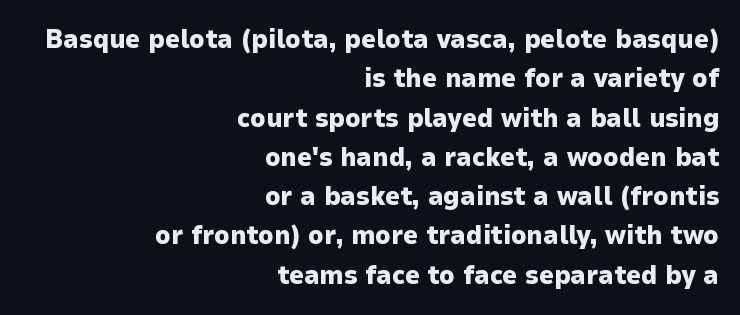
The image shows 26 px bold type, upright; set right-aligned, normal line spacing (1.51x), normal letter spacing, not underlined.
